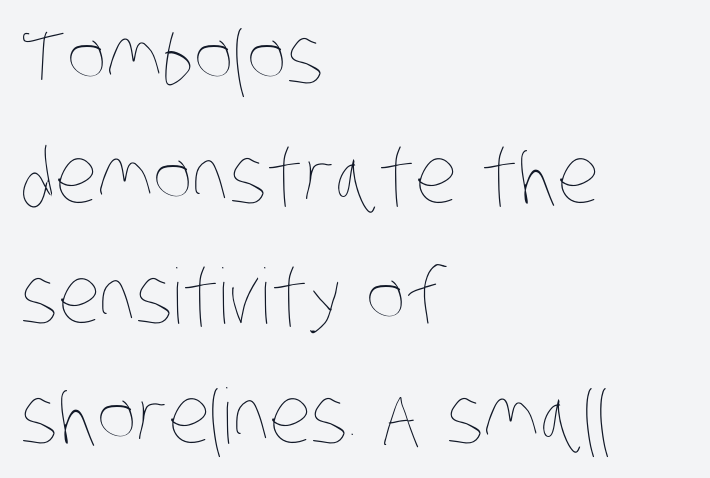
The image shows 76 px thin, condensed type; set left-aligned, normal line spacing (1.58x), normal letter spacing, not underlined; low stroke contrast and a large x-height.
